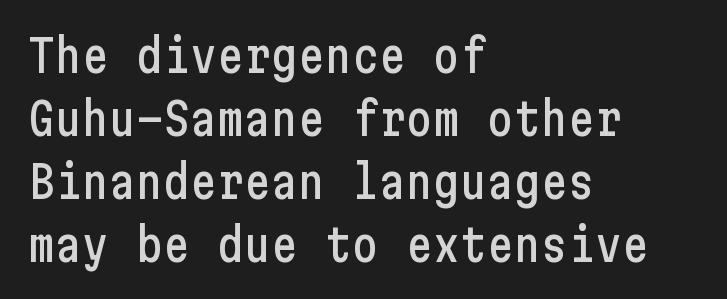
What stands out about the letter spacing? Nothing — it is the standard amount. Examine the stroke ends and you'll find no serifs. One-word summary of the alignment: left. Vertically, the passage feels balanced, rows spaced as you'd expect. Every character sits straight up, as roman type does.
